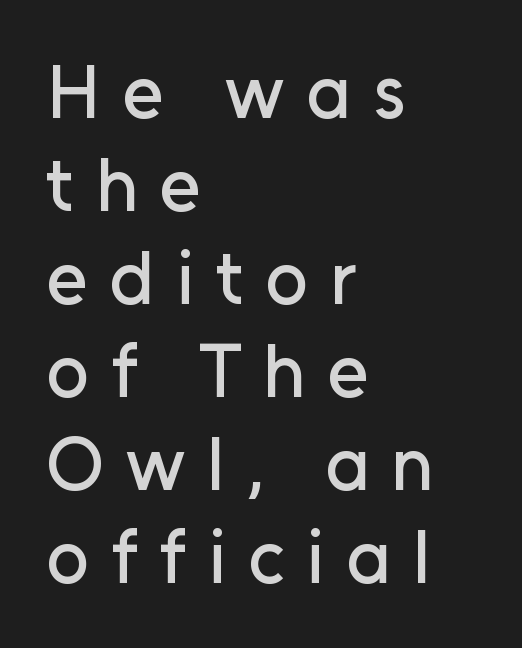
Nothing sits at the stroke ends, so this counts as sans-serif. Style check: upright. The gaps between neighbouring characters are conspicuously large. Words float on clear page, feet unadorned. These lines stack with their left ends in a neat column. Spacing verdict: proportional, widths tailored to each character.
